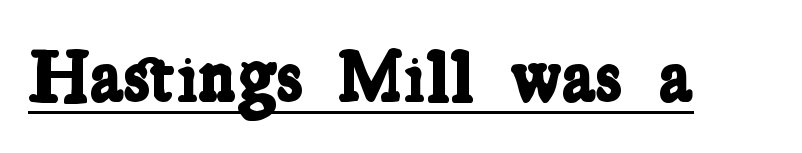
Q: Is the text bold? A: Yes.
Q: Is the typeface a serif or a sans-serif typeface? A: Serif.
Q: Is the text underlined? A: Yes.
Q: Is the spacing between letters normal or unusually wide? A: Normal.
Q: Width (condensed, normal, or wide)? A: Condensed.
Q: Stroke contrast? A: Low.
Q: x-height? A: Medium.
Q: Monospaced? A: No.
